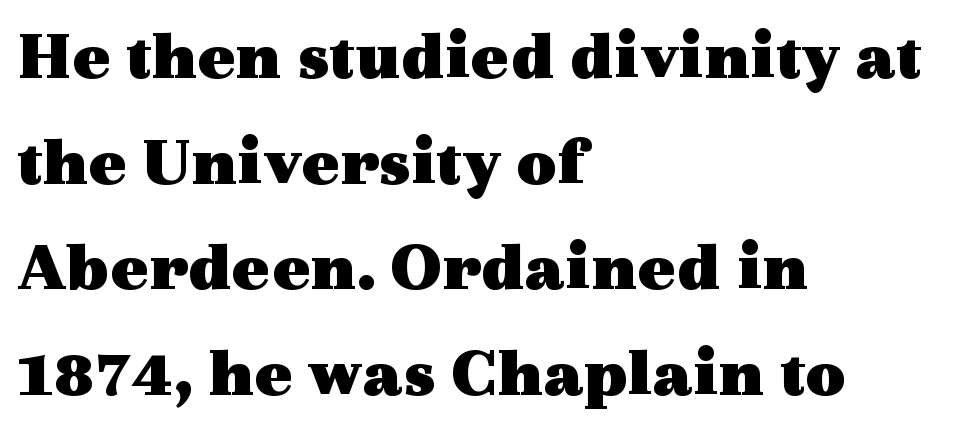
The image shows 70 px heavy, wide serif type, upright; set left-aligned, normal line spacing (1.51x), normal letter spacing, not underlined; a medium x-height.
